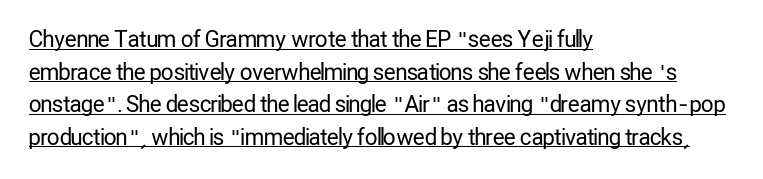
The image shows 22 px text type, upright; set left-aligned, normal line spacing (1.48x), normal letter spacing, underlined.
